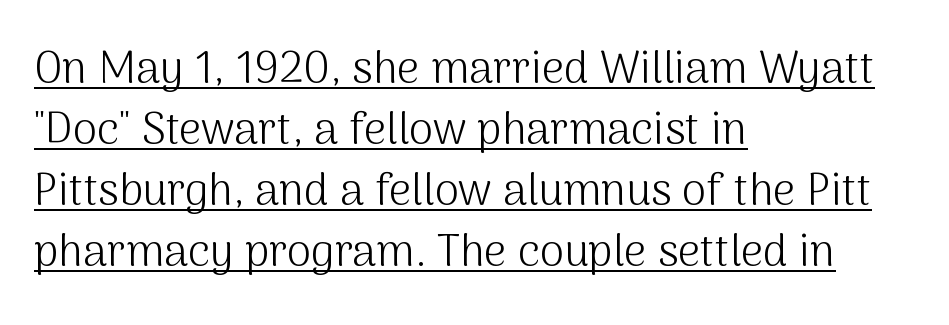
{"serif": "no", "italic": "no", "bold": "no", "weight": "light", "width": "normal", "stroke_contrast": "medium", "x_height": "medium", "monospaced": "no", "underline": "yes", "align": "left", "line_spacing": "normal", "line_spacing_ratio": 1.39, "letter_spacing": "normal", "letter_spacing_em": 0.0, "glyph_px": 44}
